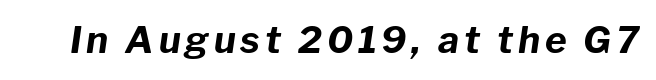
Emphasis by weight is at full strength: bold. The space beneath each line is pristine and unruled. Note the varied advance widths — an 'i' is clearly narrower than an 'm'. It's the slanting kind of type.
